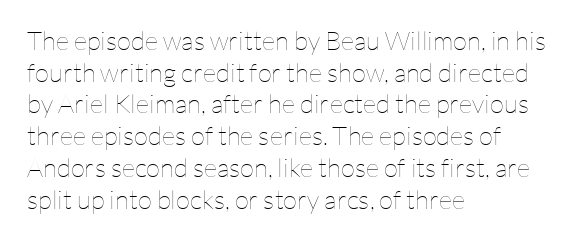
Q: Is the text bold? A: No.
Q: Is the text italic (slanted)? A: No, it is upright.
Q: Is the text underlined? A: No.
Q: How is the paragraph aligned? A: Left-aligned.
Q: Is the spacing between letters normal or unusually wide? A: Normal.
